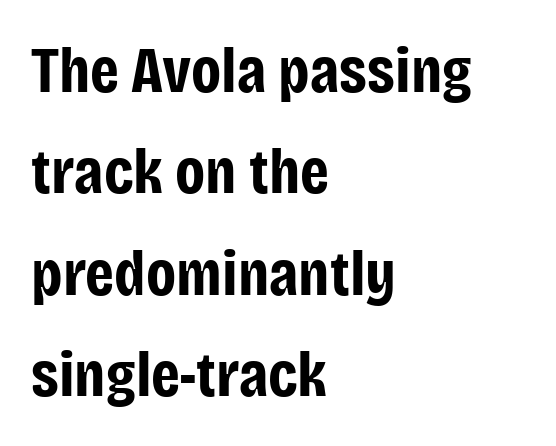
The image shows 65 px bold, condensed sans-serif type, upright; set left-aligned, normal line spacing (1.56x), normal letter spacing, not underlined; low stroke contrast and a large x-height.
